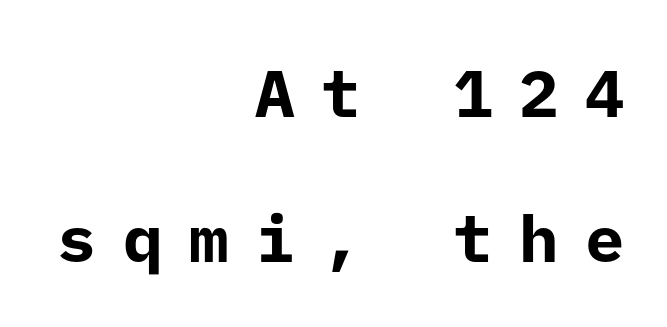
Descenders hang freely into open space. There is plenty of visible air inserted between adjacent glyphs. Grotesque or geometric, the face here clearly has no serifs. This is heavy type, rendered in bold. If you drew a line through each stem, it would be perfectly vertical.
